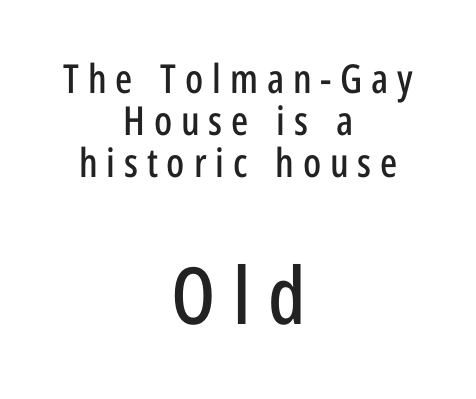
The image shows 79 px condensed sans-serif type, upright; set centered, tight line spacing (1.05x), unusually wide letter spacing (+0.22 em), not underlined; the second (bottom) block is 1.98x larger; low stroke contrast and a medium x-height.
